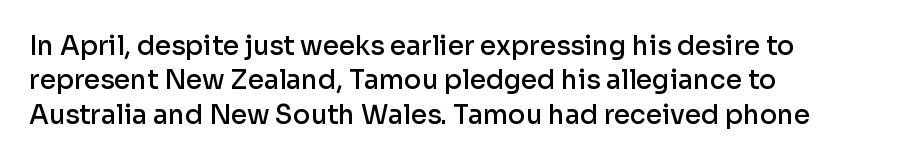
Q: Is the text bold? A: Semi-bold.
Q: Is the text italic (slanted)? A: No, it is upright.
Q: Is the text underlined? A: No.
Q: How is the paragraph aligned? A: Left-aligned.
Q: Is the spacing between letters normal or unusually wide? A: Normal.
Q: Is the spacing between lines tight, normal or loose? A: Normal.
